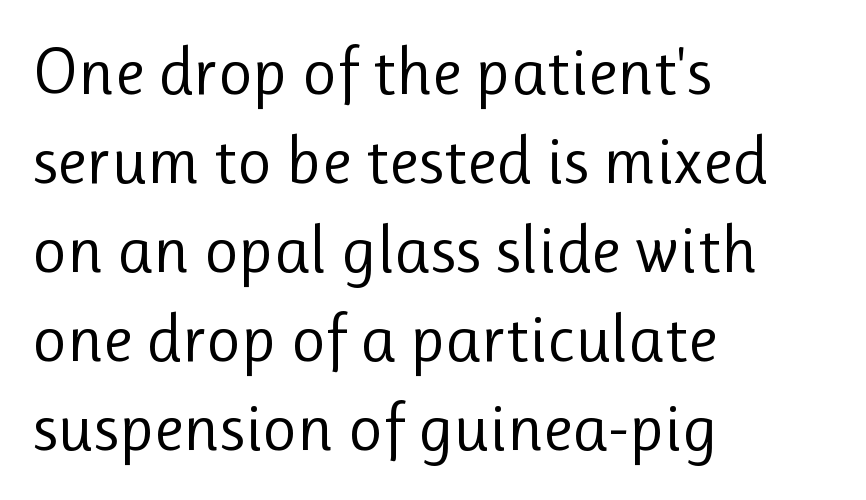
The image shows 67 px regular-weight sans-serif type, upright; set left-aligned, normal line spacing (1.33x), normal letter spacing, not underlined; low stroke contrast and a medium x-height.
